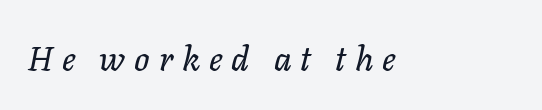
The image shows 34 px text type, italic (leaning right); set unusually wide letter spacing (+0.26 em), not underlined; low stroke contrast and a medium x-height.
